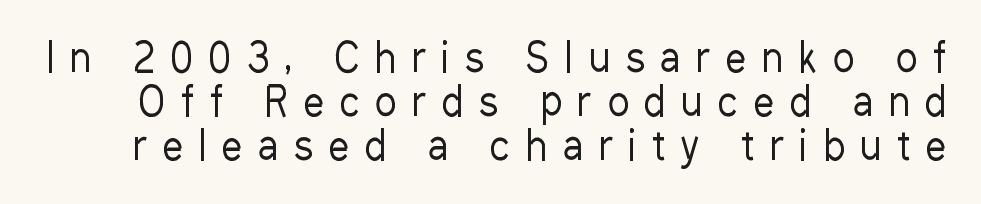
{"serif": "no", "italic": "no", "bold": "no", "weight": "regular", "width": "condensed", "stroke_contrast": "low", "x_height": "medium", "monospaced": "no", "underline": "no", "line_spacing": "tight", "line_spacing_ratio": 1.1, "letter_spacing": "wide", "letter_spacing_em": 0.41, "glyph_px": 40}
